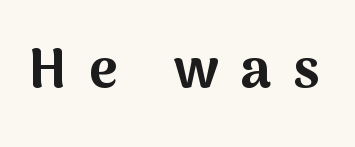
Q: Is the text bold? A: Yes.
Q: Is the text italic (slanted)? A: No, it is upright.
Q: Is the typeface a serif or a sans-serif typeface? A: Sans-serif.
Q: Is the text underlined? A: No.
Q: Is the spacing between letters normal or unusually wide? A: Unusually wide.
Q: Width (condensed, normal, or wide)? A: Normal.
Q: Stroke contrast? A: Medium.
Q: x-height? A: Medium.
Q: Monospaced? A: No.
